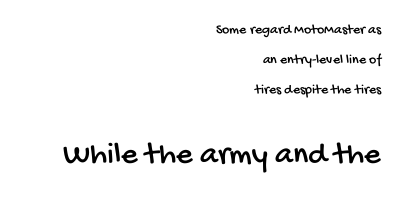
The image shows 32 px condensed sans-serif type; set right-aligned, loose line spacing (2.13x), normal letter spacing, not underlined; the second (bottom) block is 2.29x larger; low stroke contrast and a large x-height.
